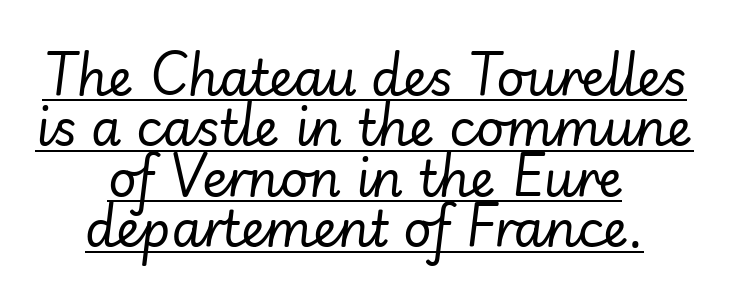
Q: Is the text bold? A: No.
Q: Is the text italic (slanted)? A: Yes, it leans right by about 7 degrees.
Q: Is the text underlined? A: Yes.
Q: How is the paragraph aligned? A: Centered.
Q: Is the spacing between letters normal or unusually wide? A: Normal.
Q: Is the spacing between lines tight, normal or loose? A: Tight.
Q: Width (condensed, normal, or wide)? A: Normal.
Q: Stroke contrast? A: Low.
Q: x-height? A: Small.
Q: Monospaced? A: No.
